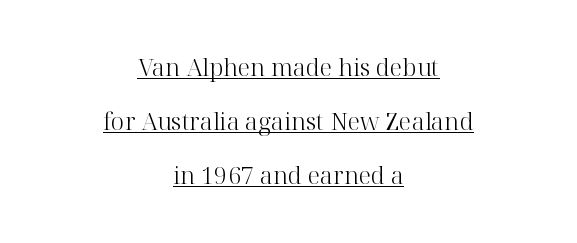
Q: Is the text bold? A: No.
Q: Is the text italic (slanted)? A: No, it is upright.
Q: Is the text underlined? A: Yes.
Q: How is the paragraph aligned? A: Centered.
Q: Is the spacing between letters normal or unusually wide? A: Normal.
Q: Is the spacing between lines tight, normal or loose? A: Loose.
